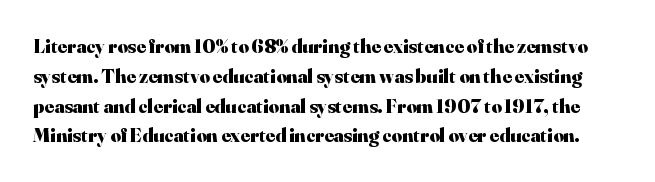
You could call the tracking neutral — neither tight nor loose. A normal amount of white space separates one row of letters from the next. Is there any slant? The stems are plumb. Weight check: bold — yes, fully. Descenders hang freely into open space.
